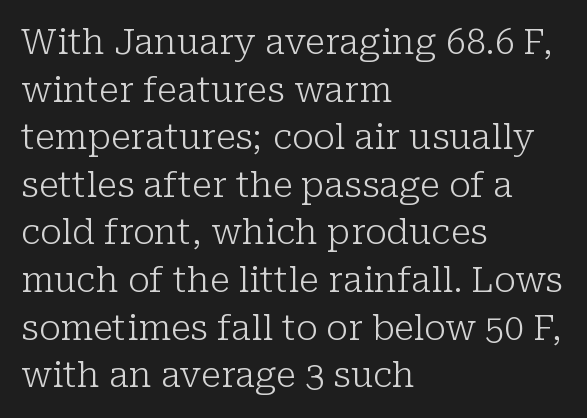
Interline gaps are of average width in this sample. The typeface has the unassuming heft of standard copy or less. The paragraph has a hard left edge and a soft right edge. Are there feet on the stems? There are — it's a serif. You could not count columns in this text — the font is proportionally spaced. Default kerning and tracking; the words read as compact shapes.
